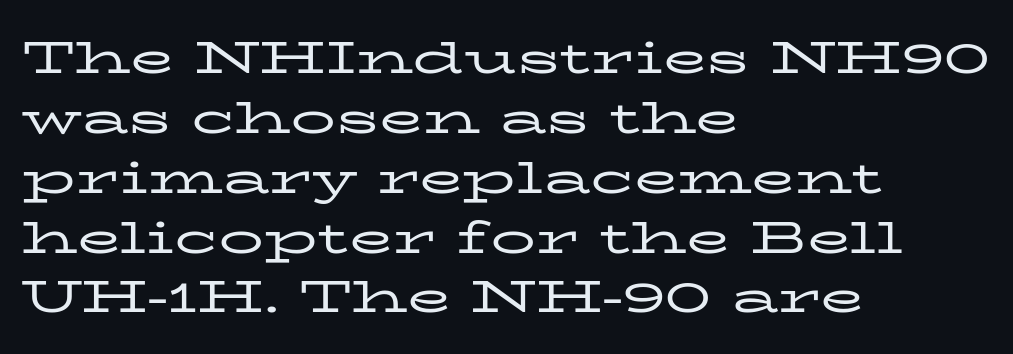
The image shows 45 px regular-weight, wide serif type, upright; set left-aligned, normal line spacing (1.33x), normal letter spacing, not underlined; low stroke contrast and a medium x-height.
